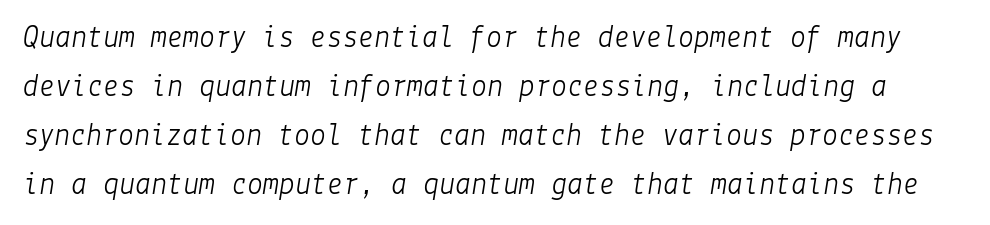
{"italic": "yes", "lean": "right", "slant_degrees": 9, "bold": "no", "weight": "light", "width": "normal", "stroke_contrast": "low", "x_height": "medium", "underline": "no", "line_spacing": "normal", "line_spacing_ratio": 1.53, "letter_spacing": "normal", "letter_spacing_em": 0.0, "glyph_px": 32}
